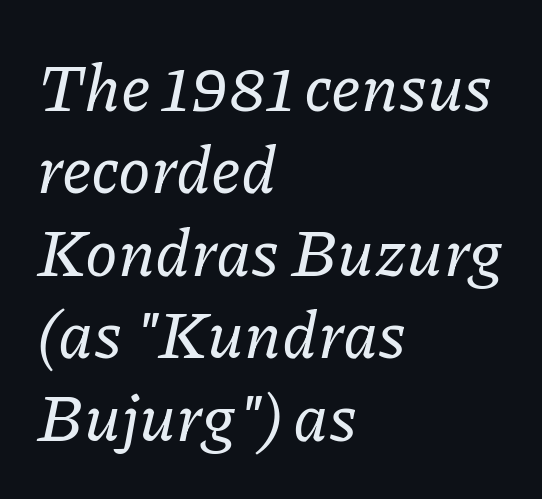
A typesetter would call this zero additional tracking. Only glyphs here, with clear space below each row. Each letter's strokes conclude with small projecting serifs. Horizontal alignment here is leftward, the default for most running prose.
